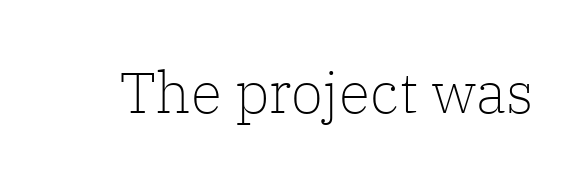
The image shows 58 px light serif type, upright; set normal letter spacing, not underlined; low stroke contrast and a medium x-height.
